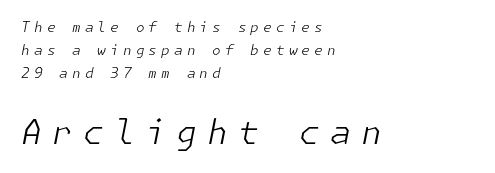
Q: Is the text bold? A: No.
Q: Is the text italic (slanted)? A: Yes, it leans right by about 11 degrees.
Q: Is the text underlined? A: No.
Q: How is the paragraph aligned? A: Left-aligned.
Q: Is the spacing between letters normal or unusually wide? A: Unusually wide.
Q: Is the spacing between lines tight, normal or loose? A: Normal.
Q: Which block of text is set in a larger size, the first (top) or the second (bottom)? A: The second (bottom) one.
Q: Width (condensed, normal, or wide)? A: Normal.
Q: Stroke contrast? A: Low.
Q: x-height? A: Medium.
